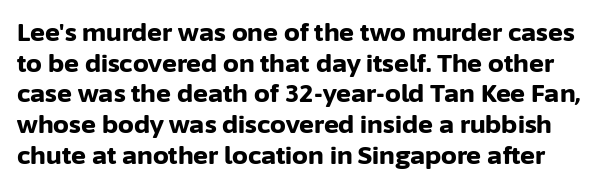
Q: Is the text bold? A: Yes.
Q: Is the text italic (slanted)? A: No, it is upright.
Q: Is the text underlined? A: No.
Q: Is the spacing between letters normal or unusually wide? A: Normal.
